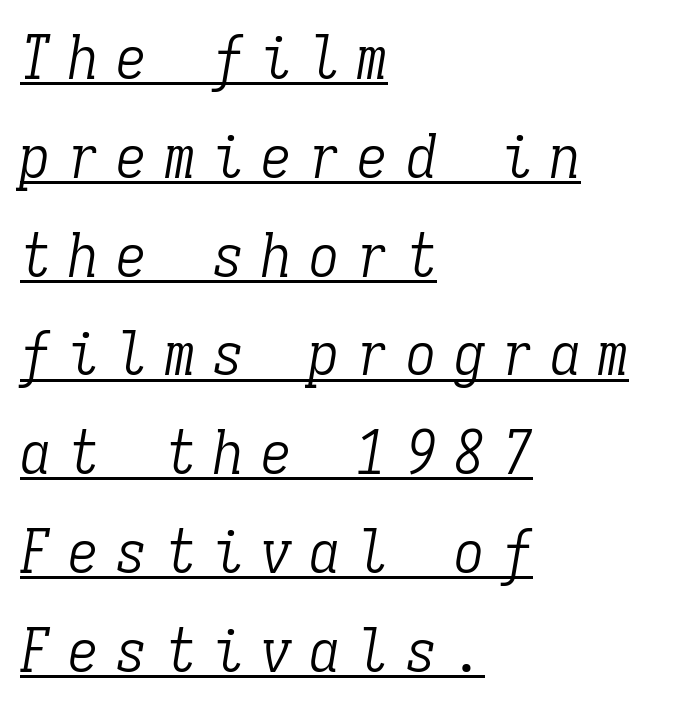
Each new line begins a customary step beneath the previous one. When letters slant like this, we call the style italic. The text was rendered using a seriffed face with decorative stroke endings. Loose tracking; the words dissolve into strings of separated letters. The rendered words wear a rule along their underside. A typesetter would call this monospace, since all characters share one set width.
